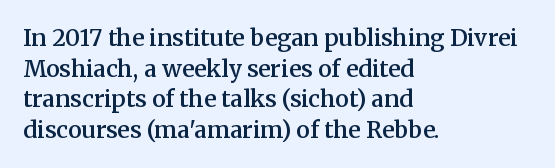
Q: Is the text bold? A: Semi-bold.
Q: Is the text italic (slanted)? A: No, it is upright.
Q: Is the text underlined? A: No.
Q: How is the paragraph aligned? A: Left-aligned.
Q: Is the spacing between letters normal or unusually wide? A: Normal.
Q: Is the spacing between lines tight, normal or loose? A: Normal.
